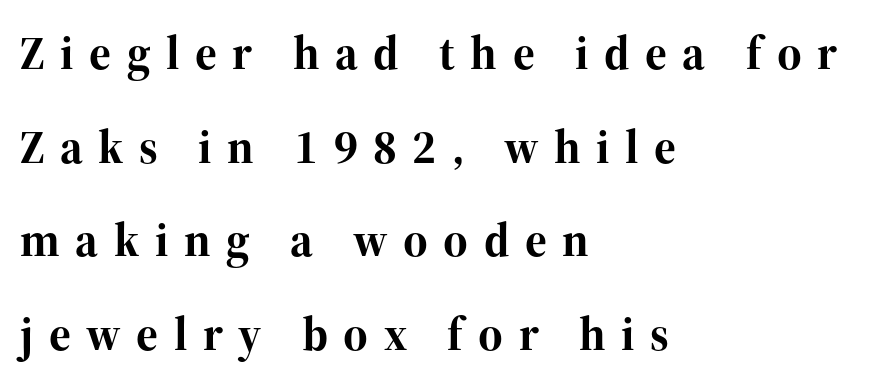
{"serif": "yes", "italic": "no", "bold": "yes", "weight": "bold", "width": "normal", "stroke_contrast": "high", "x_height": "medium", "monospaced": "no", "underline": "no", "align": "left", "line_spacing": "loose", "line_spacing_ratio": 1.99, "letter_spacing": "wide", "letter_spacing_em": 0.33, "glyph_px": 47}
